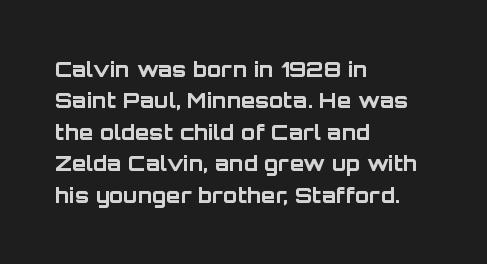
{"italic": "no", "bold": "yes", "underline": "no", "align": "left", "line_spacing": "normal", "line_spacing_ratio": 1.5, "letter_spacing": "normal", "letter_spacing_em": 0.0, "glyph_px": 21}
